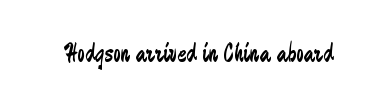
Q: Is the text bold? A: No.
Q: Is the text italic (slanted)? A: Yes.
Q: Is the text underlined? A: No.
Q: Is the spacing between letters normal or unusually wide? A: Normal.
